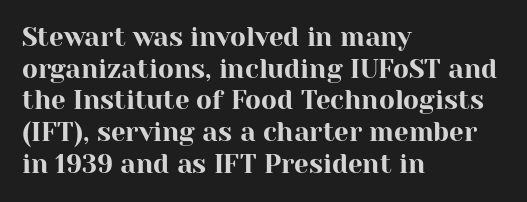
The lettering stays uniformly vertical, giving the passage a roman look. The baseline area is clear. The setting favours the left margin, as ordinary paragraphs usually do. These lines keep a tight, regular rhythm from letter to letter.
